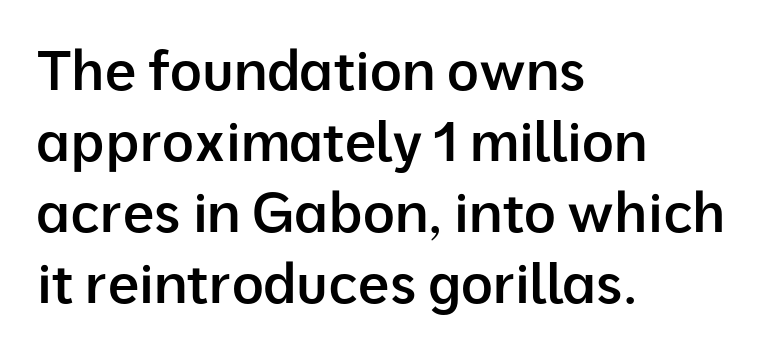
Letter spacing: default. If you measured baseline to baseline, you'd find a middling distance. These lines are set flush left with a ragged right edge. The typesetting leans somewhat heavy: a semibold. Ordinary non-slanted type is in use. The passage shown is not underscored anywhere.
